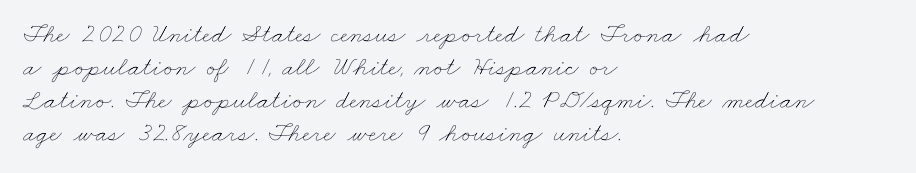
The image shows 27 px text type; set left-aligned, line spacing 1.22x, normal letter spacing, not underlined.
